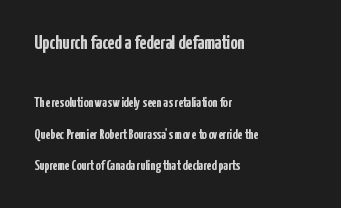
{"italic": "no", "bold": "yes", "underline": "no", "align": "left", "line_spacing": "loose", "line_spacing_ratio": 2.28, "letter_spacing": "normal", "letter_spacing_em": 0.0, "larger_block": "first", "size_ratio": 1.43, "glyph_px": 20}
